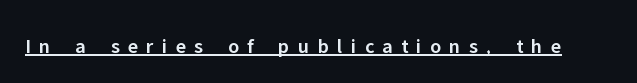
Q: Is the text bold? A: Semi-bold.
Q: Is the text italic (slanted)? A: No, it is upright.
Q: Is the text underlined? A: Yes.
Q: Is the spacing between letters normal or unusually wide? A: Unusually wide.
